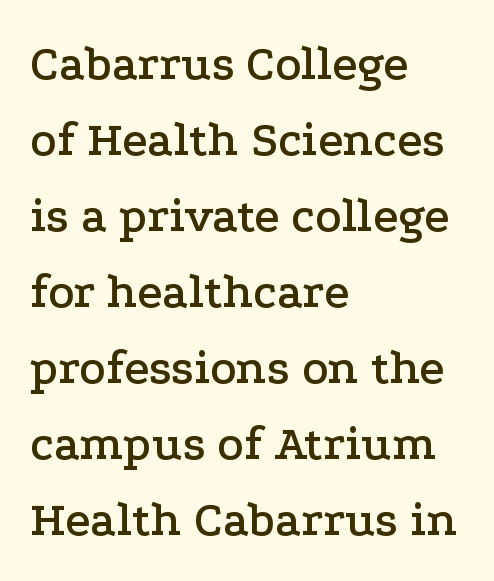
{"serif": "yes", "italic": "no", "width": "wide", "stroke_contrast": "low", "x_height": "medium", "monospaced": "no", "underline": "no", "align": "left", "line_spacing": "normal", "line_spacing_ratio": 1.55, "letter_spacing": "normal", "letter_spacing_em": 0.0, "glyph_px": 49}
